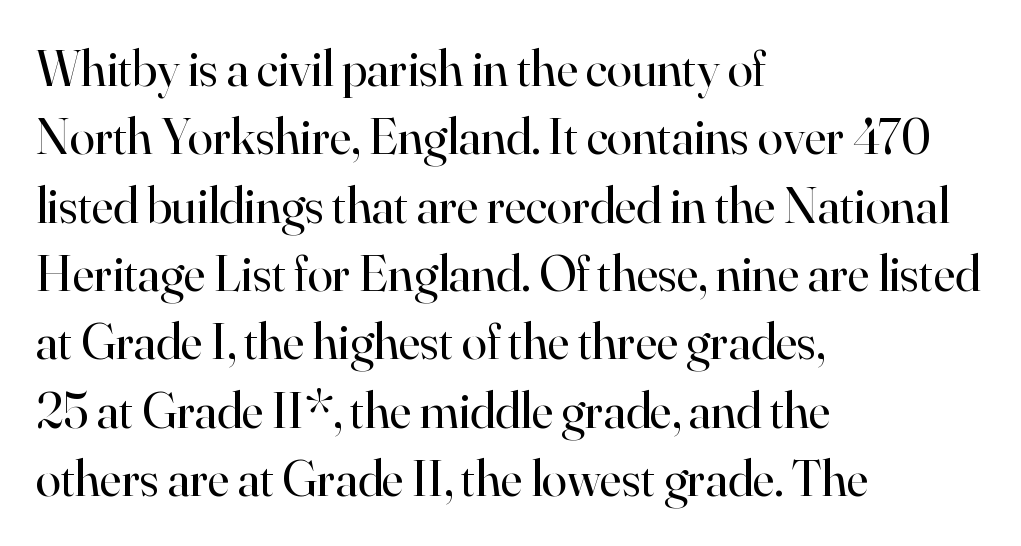
Q: Is the text bold? A: No.
Q: Is the text italic (slanted)? A: No, it is upright.
Q: Is the typeface a serif or a sans-serif typeface? A: Serif.
Q: Is the text underlined? A: No.
Q: How is the paragraph aligned? A: Left-aligned.
Q: Is the spacing between letters normal or unusually wide? A: Normal.
Q: Is the spacing between lines tight, normal or loose? A: Normal.
Q: Width (condensed, normal, or wide)? A: Normal.
Q: Stroke contrast? A: High.
Q: x-height? A: Small.
Q: Monospaced? A: No.
